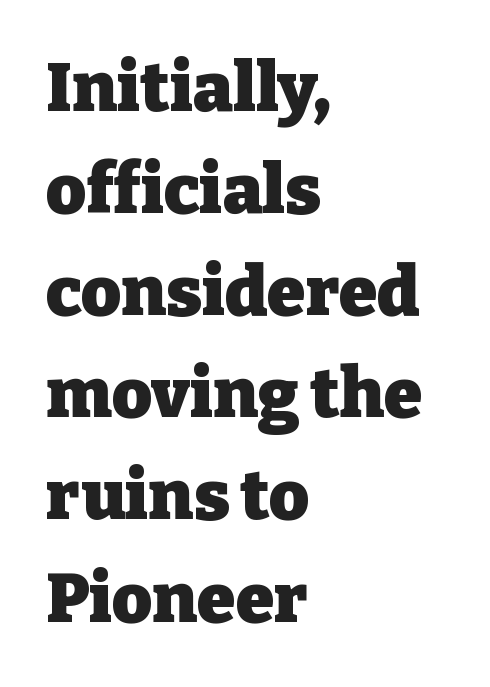
Q: Is the text bold? A: Yes.
Q: Is the text italic (slanted)? A: No, it is upright.
Q: Is the typeface a serif or a sans-serif typeface? A: Serif.
Q: Is the text underlined? A: No.
Q: How is the paragraph aligned? A: Left-aligned.
Q: Is the spacing between letters normal or unusually wide? A: Normal.
Q: Is the spacing between lines tight, normal or loose? A: Normal.
Q: Width (condensed, normal, or wide)? A: Normal.
Q: Stroke contrast? A: Low.
Q: x-height? A: Medium.
Q: Monospaced? A: No.
